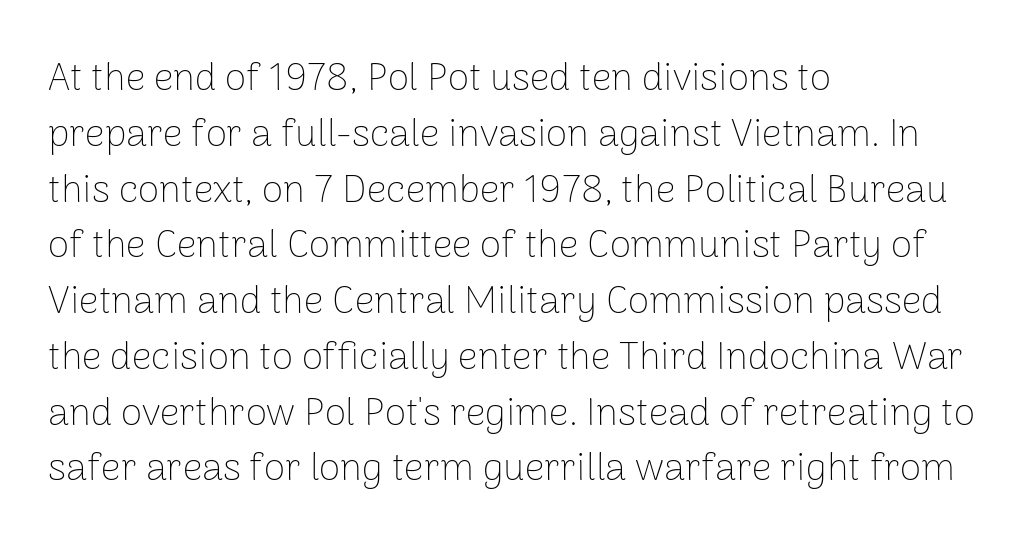
The lettering holds an erect, upright posture throughout. Caption: multi-line text, flush left, ragged right. Character widths vary here, with narrow letters taking less room than wide ones. This rendering features lettering with no underline. Check where the strokes stop: nothing finishes them off — pure sans.
